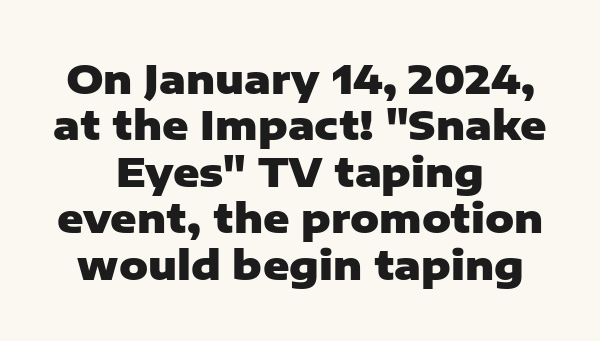
Q: Is the text bold? A: Yes.
Q: Is the text italic (slanted)? A: No, it is upright.
Q: Is the typeface a serif or a sans-serif typeface? A: Sans-serif.
Q: Is the text underlined? A: No.
Q: How is the paragraph aligned? A: Centered.
Q: Is the spacing between letters normal or unusually wide? A: Normal.
Q: Width (condensed, normal, or wide)? A: Normal.
Q: Stroke contrast? A: Low.
Q: x-height? A: Medium.
Q: Monospaced? A: No.
